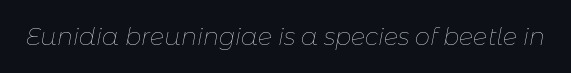
Q: Is the text bold? A: No.
Q: Is the text italic (slanted)? A: Yes, it leans right by about 11 degrees.
Q: Is the text underlined? A: No.
Q: Is the spacing between letters normal or unusually wide? A: Normal.
